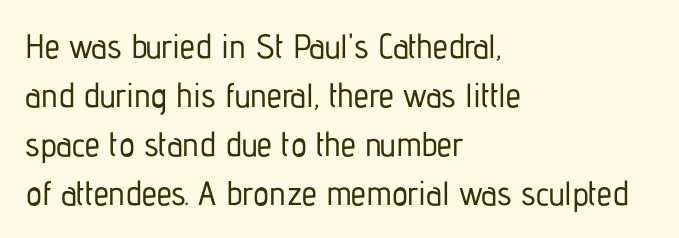
Looks like regular typesetting: each glyph gets only the width it needs. Descender tails drop into unmarked territory. Characters remain perfectly vertical along every line. Vertical spacing — default. Look at the tracking — it's just the regular setting, nothing added. The paragraph shown leans on its left margin.
